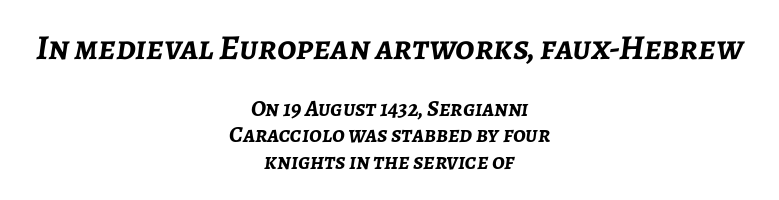
Q: Is the text bold? A: Yes.
Q: Is the text italic (slanted)? A: Yes, it leans right by about 7 degrees.
Q: Is the text underlined? A: No.
Q: How is the paragraph aligned? A: Centered.
Q: Is the spacing between letters normal or unusually wide? A: Normal.
Q: Which block of text is set in a larger size, the first (top) or the second (bottom)? A: The first (top) one.
Q: Width (condensed, normal, or wide)? A: Normal.
Q: Stroke contrast? A: Low.
Q: x-height? A: Medium.
Q: Monospaced? A: No.
